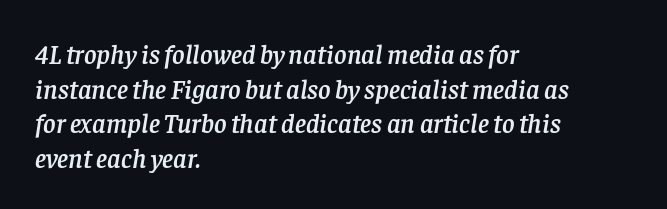
The image shows 27 px text type, italic (leaning right); set left-aligned, normal line spacing (1.28x), normal letter spacing, not underlined.
